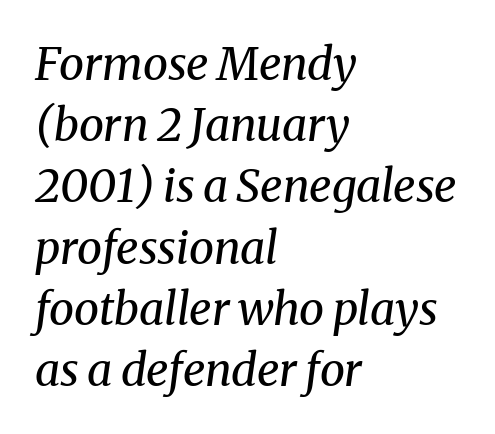
Q: Is the text bold? A: No.
Q: Is the text italic (slanted)? A: Yes, it leans right by about 8 degrees.
Q: Is the typeface a serif or a sans-serif typeface? A: Serif.
Q: Is the text underlined? A: No.
Q: How is the paragraph aligned? A: Left-aligned.
Q: Is the spacing between letters normal or unusually wide? A: Normal.
Q: Is the spacing between lines tight, normal or loose? A: Normal.
Q: Width (condensed, normal, or wide)? A: Normal.
Q: Stroke contrast? A: Medium.
Q: x-height? A: Medium.
Q: Monospaced? A: No.
